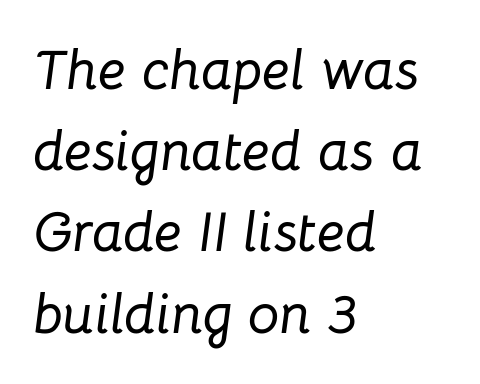
The image shows 56 px text type, italic (leaning right); set left-aligned, normal line spacing (1.45x), normal letter spacing, not underlined; low stroke contrast and a medium x-height.
